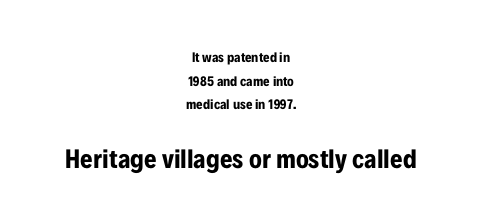
Q: Is the text bold? A: Yes.
Q: Is the text italic (slanted)? A: No, it is upright.
Q: Is the text underlined? A: No.
Q: How is the paragraph aligned? A: Centered.
Q: Is the spacing between letters normal or unusually wide? A: Normal.
Q: Is the spacing between lines tight, normal or loose? A: Normal.
Q: Which block of text is set in a larger size, the first (top) or the second (bottom)? A: The second (bottom) one.
